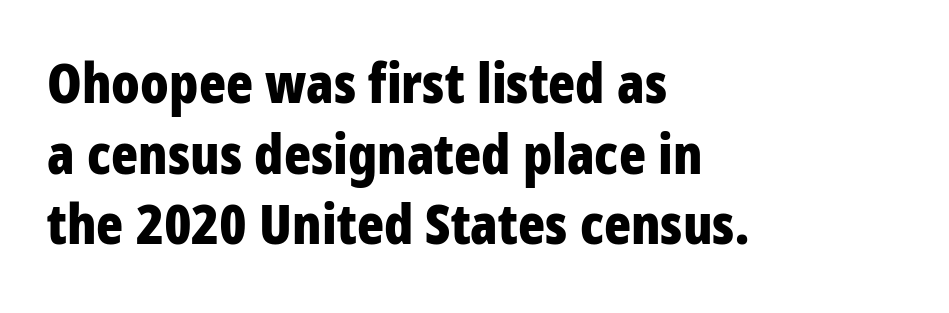
The image shows 56 px bold, condensed sans-serif type, upright; set left-aligned, normal line spacing (1.26x), normal letter spacing, not underlined; low stroke contrast and a large x-height.
